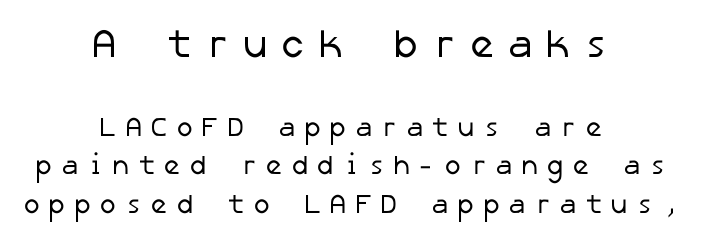
{"serif": "no", "bold": "no", "weight": "regular", "width": "normal", "stroke_contrast": "low", "x_height": "medium", "underline": "no", "align": "center", "line_spacing": "normal", "line_spacing_ratio": 1.44, "letter_spacing": "wide", "letter_spacing_em": 0.28, "larger_block": "first", "size_ratio": 1.48, "glyph_px": 40}
